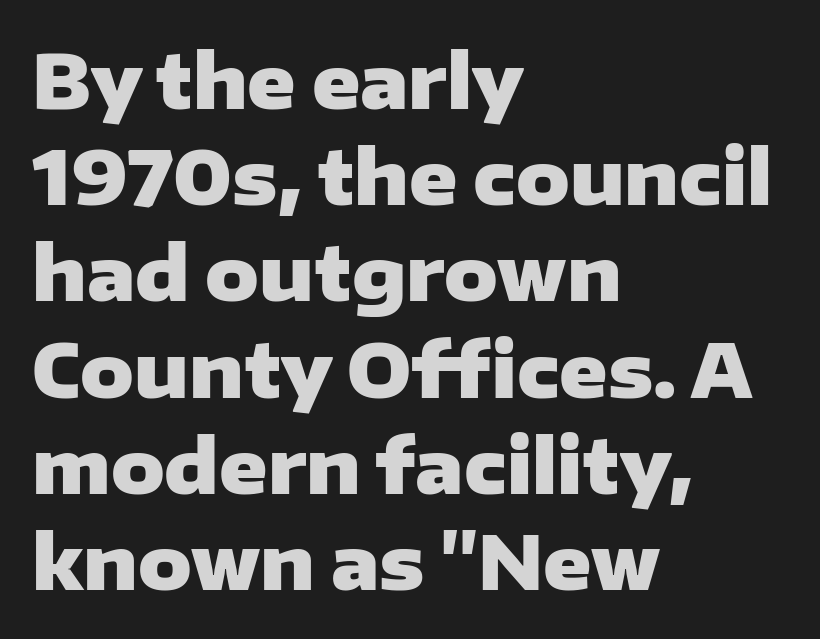
Q: Is the text bold? A: Yes.
Q: Is the text italic (slanted)? A: No, it is upright.
Q: Is the typeface a serif or a sans-serif typeface? A: Sans-serif.
Q: Is the text underlined? A: No.
Q: How is the paragraph aligned? A: Left-aligned.
Q: Is the spacing between letters normal or unusually wide? A: Normal.
Q: Is the spacing between lines tight, normal or loose? A: Normal.
Q: Width (condensed, normal, or wide)? A: Wide.
Q: Stroke contrast? A: Low.
Q: x-height? A: Medium.
Q: Monospaced? A: No.
